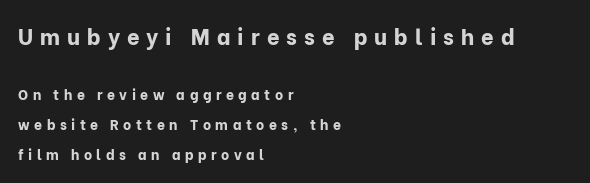
Q: Is the text bold? A: Yes.
Q: Is the text italic (slanted)? A: No, it is upright.
Q: Is the text underlined? A: No.
Q: How is the paragraph aligned? A: Left-aligned.
Q: Is the spacing between letters normal or unusually wide? A: Unusually wide.
Q: Is the spacing between lines tight, normal or loose? A: Loose.
Q: Which block of text is set in a larger size, the first (top) or the second (bottom)? A: The first (top) one.
